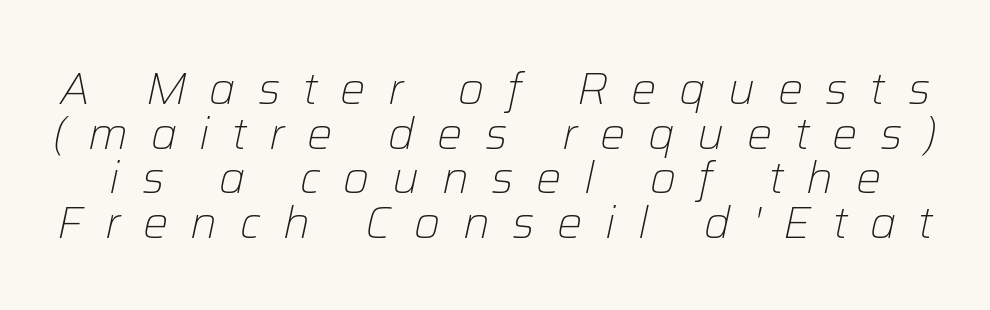
Q: Is the text bold? A: No.
Q: Is the text italic (slanted)? A: Yes, it leans right by about 12 degrees.
Q: Is the text underlined? A: No.
Q: Is the spacing between letters normal or unusually wide? A: Unusually wide.
Q: Is the spacing between lines tight, normal or loose? A: Tight.
Q: Width (condensed, normal, or wide)? A: Normal.
Q: Stroke contrast? A: Low.
Q: x-height? A: Medium.
Q: Monospaced? A: No.
